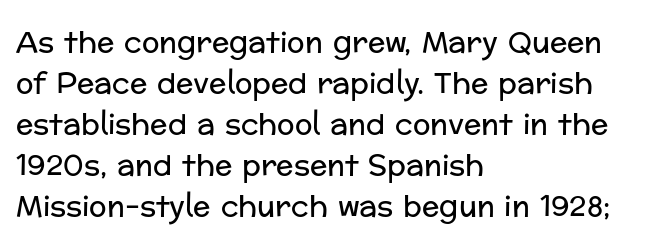
Q: Is the text bold? A: No.
Q: Is the text italic (slanted)? A: No, it is upright.
Q: Is the typeface a serif or a sans-serif typeface? A: Sans-serif.
Q: Is the text underlined? A: No.
Q: How is the paragraph aligned? A: Left-aligned.
Q: Is the spacing between letters normal or unusually wide? A: Normal.
Q: Is the spacing between lines tight, normal or loose? A: Normal.
Q: Width (condensed, normal, or wide)? A: Normal.
Q: Stroke contrast? A: Low.
Q: x-height? A: Medium.
Q: Monospaced? A: No.
